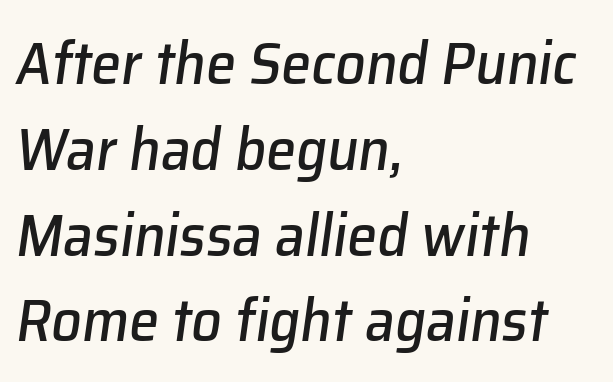
In terms of leading, this rendering sits right in the middle. The passage shown has conventional tracking throughout. In CSS terms this would be text-align: left. Looking at the ascenders, they clearly lean.
